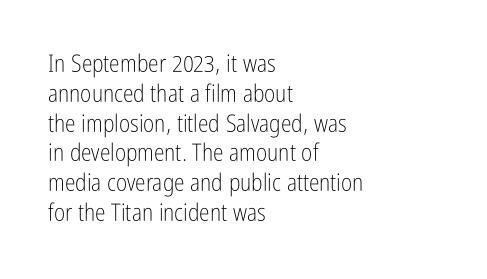
If you drew a line through each stem, it would be perfectly vertical. Tracking value appears to be zero — textbook default spacing. The rag falls on the right side of this text block. The face looks like a standard text weight, possibly lighter. The string is rendered with underlining switched off.
